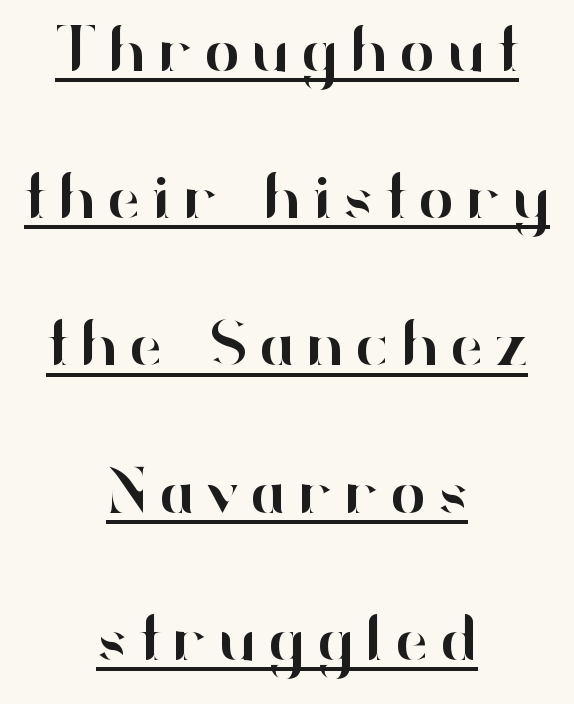
The image shows 66 px sans-serif type, upright; set centered, loose line spacing (2.23x), underlined; high stroke contrast and a small x-height.
